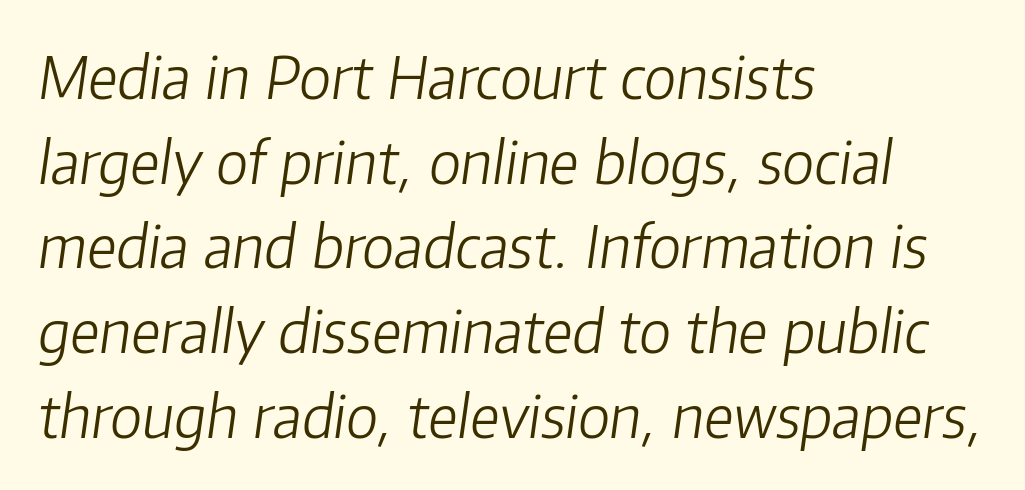
Q: Is the text bold? A: No.
Q: Is the text italic (slanted)? A: Yes, it leans right by about 8 degrees.
Q: Is the text underlined? A: No.
Q: How is the paragraph aligned? A: Left-aligned.
Q: Is the spacing between letters normal or unusually wide? A: Normal.
Q: Is the spacing between lines tight, normal or loose? A: Normal.
Q: Width (condensed, normal, or wide)? A: Normal.
Q: Stroke contrast? A: Low.
Q: x-height? A: Medium.
Q: Monospaced? A: No.
